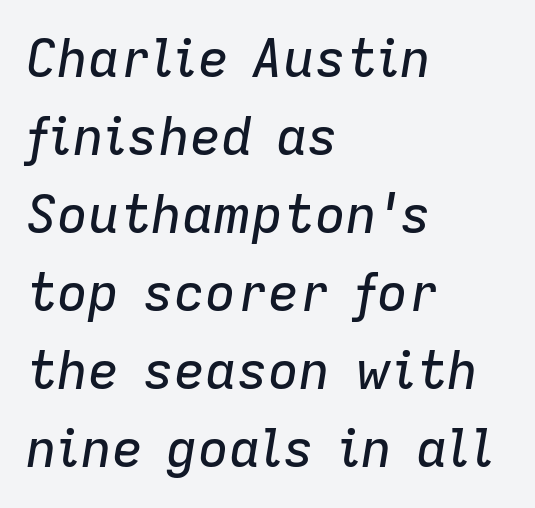
{"italic": "yes", "lean": "right", "slant_degrees": 9, "width": "normal", "stroke_contrast": "low", "x_height": "medium", "monospaced": "no", "underline": "no", "align": "left", "line_spacing": "normal", "line_spacing_ratio": 1.5, "letter_spacing": "normal", "letter_spacing_em": 0.0, "glyph_px": 52}
